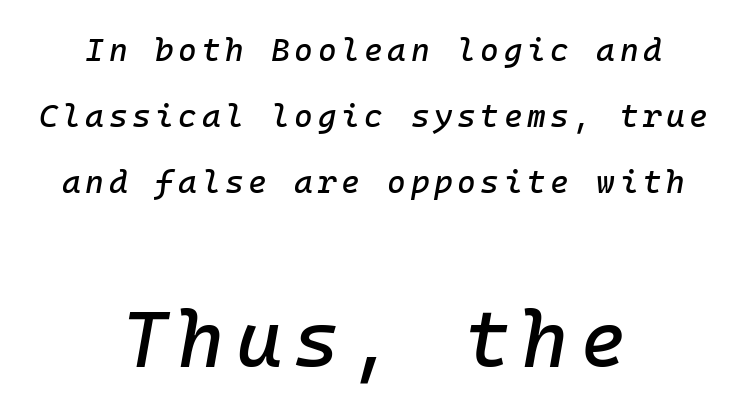
Q: Is the text italic (slanted)? A: Yes, it leans right by about 10 degrees.
Q: Is the text underlined? A: No.
Q: How is the paragraph aligned? A: Centered.
Q: Is the spacing between lines tight, normal or loose? A: Loose.
Q: Which block of text is set in a larger size, the first (top) or the second (bottom)? A: The second (bottom) one.
Q: Width (condensed, normal, or wide)? A: Normal.
Q: Stroke contrast? A: Low.
Q: x-height? A: Medium.
Q: Monospaced? A: Yes.
